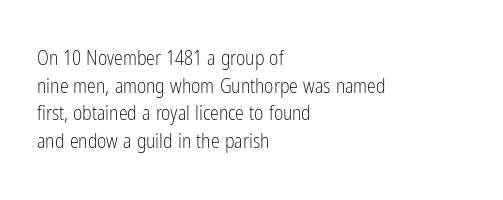
{"italic": "no", "bold": "no", "underline": "no", "align": "left", "line_spacing": "normal", "line_spacing_ratio": 1.38, "letter_spacing": "normal", "letter_spacing_em": 0.0, "glyph_px": 20}
